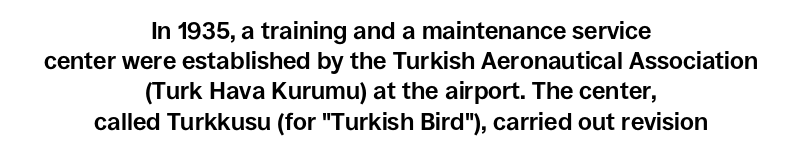
{"italic": "no", "bold": "yes", "underline": "no", "align": "center", "line_spacing": "normal", "line_spacing_ratio": 1.26, "letter_spacing": "normal", "letter_spacing_em": 0.0, "glyph_px": 24}
